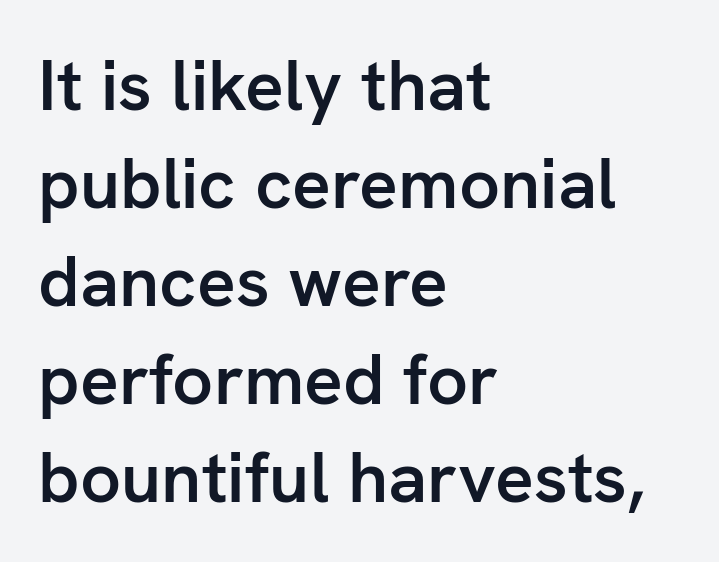
Q: Is the text bold? A: Semi-bold.
Q: Is the text italic (slanted)? A: No, it is upright.
Q: Is the typeface a serif or a sans-serif typeface? A: Sans-serif.
Q: Is the text underlined? A: No.
Q: How is the paragraph aligned? A: Left-aligned.
Q: Is the spacing between letters normal or unusually wide? A: Normal.
Q: Is the spacing between lines tight, normal or loose? A: Normal.
Q: Width (condensed, normal, or wide)? A: Normal.
Q: Stroke contrast? A: Low.
Q: x-height? A: Medium.
Q: Monospaced? A: No.
